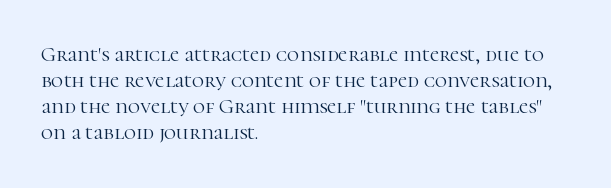
The image shows 21 px text type, upright; set left-aligned, line spacing 1.24x, normal letter spacing, not underlined.
